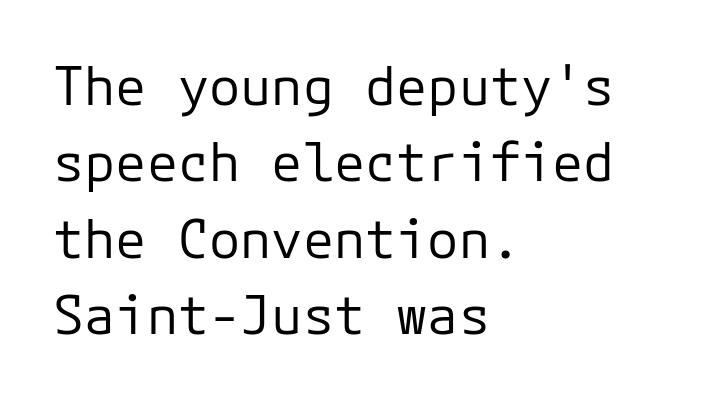
The image shows 52 px regular-weight sans-serif type, upright; set left-aligned, normal line spacing (1.47x), normal letter spacing, not underlined; low stroke contrast and a medium x-height.
